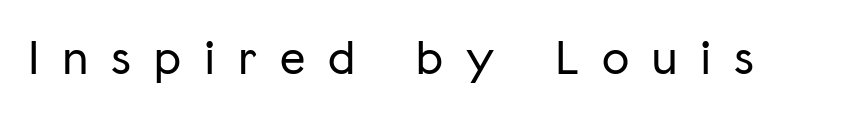
{"serif": "no", "italic": "no", "width": "normal", "stroke_contrast": "low", "x_height": "medium", "monospaced": "no", "underline": "no", "letter_spacing": "wide", "letter_spacing_em": 0.48, "glyph_px": 49}
